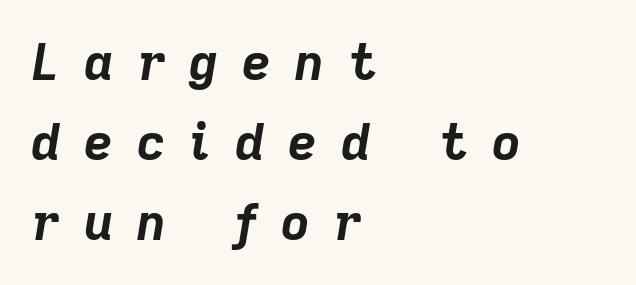
Style check: oblique. In terms of weight, the rendering is a true, heavy bold. Caption: multi-line text, flush left, ragged right. The face used here is proportionally spaced, like ordinary book or web type.
